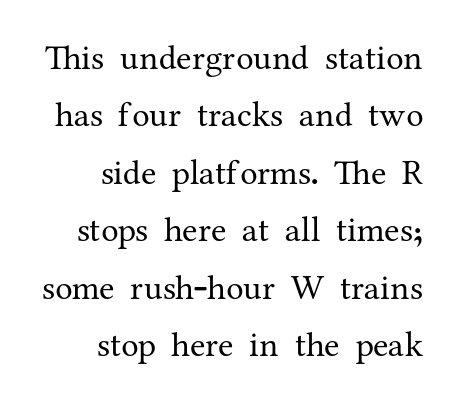
The image shows 35 px regular-weight serif type, upright; set right-aligned, normal line spacing (1.64x), normal letter spacing, not underlined; medium stroke contrast and a medium x-height.
